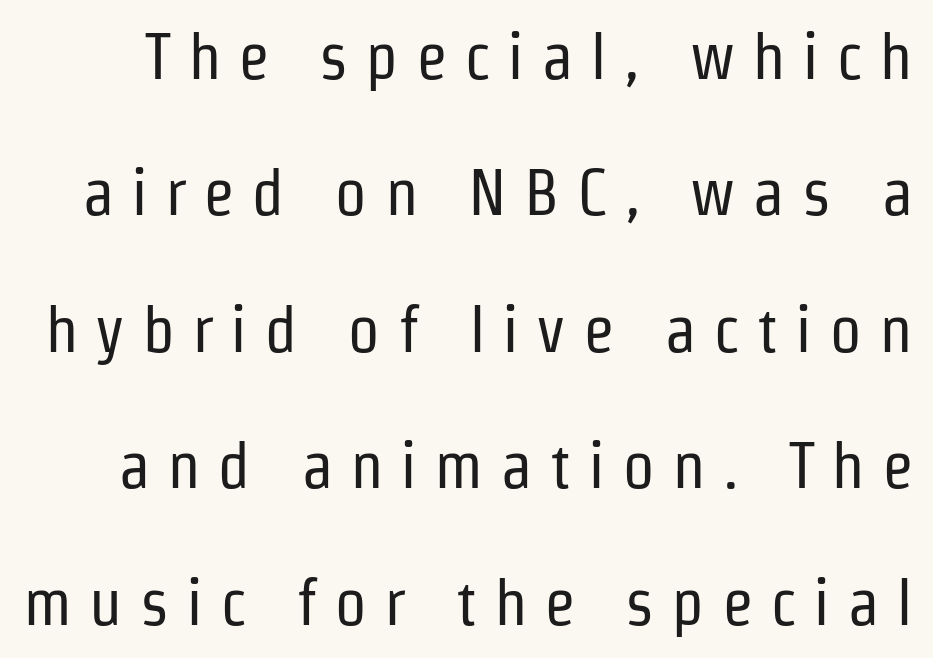
{"serif": "no", "italic": "no", "bold": "no", "weight": "regular", "width": "condensed", "stroke_contrast": "low", "x_height": "medium", "monospaced": "no", "underline": "no", "line_spacing": "loose", "line_spacing_ratio": 2.1, "letter_spacing": "wide", "letter_spacing_em": 0.26, "glyph_px": 65}
